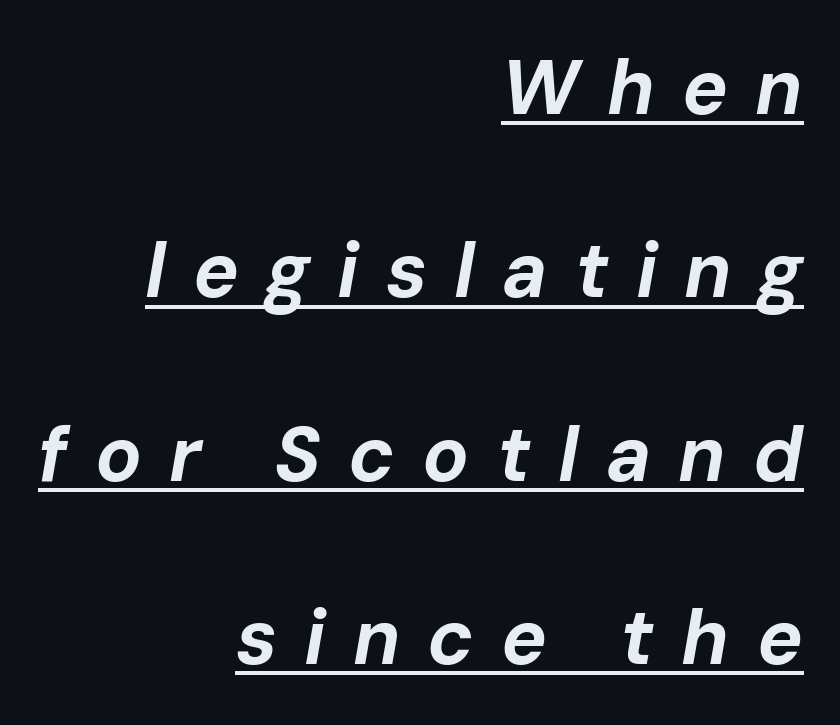
The image shows 77 px bold type, italic (leaning right); set right-aligned, loose line spacing (2.38x), unusually wide letter spacing (+0.35 em), underlined; low stroke contrast and a medium x-height.
